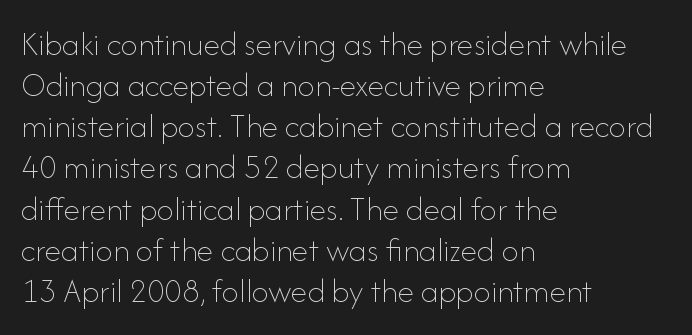
The image shows 34 px thin type, upright; set left-aligned, line spacing 1.21x, normal letter spacing, not underlined; low stroke contrast and a small x-height.
